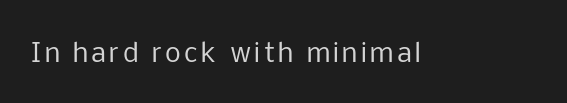
{"italic": "no", "bold": "no", "underline": "no", "glyph_px": 25}
